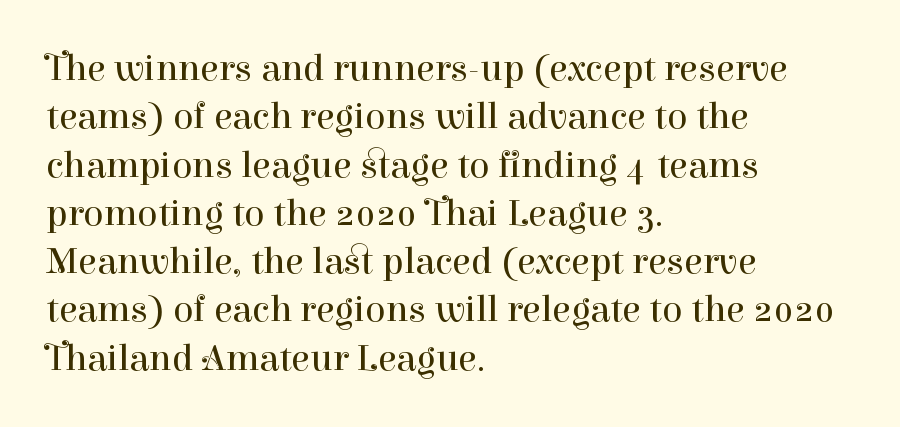
The image shows 38 px regular-weight serif type, upright; set left-aligned, normal line spacing (1.27x), normal letter spacing, not underlined; high stroke contrast and a medium x-height.
